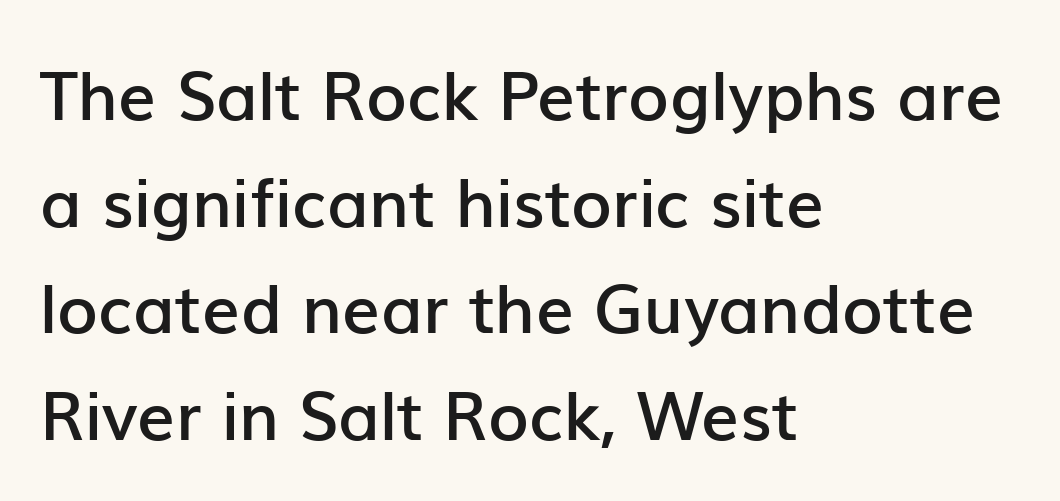
Q: Is the text bold? A: Semi-bold.
Q: Is the text italic (slanted)? A: No, it is upright.
Q: Is the typeface a serif or a sans-serif typeface? A: Sans-serif.
Q: Is the text underlined? A: No.
Q: How is the paragraph aligned? A: Left-aligned.
Q: Is the spacing between letters normal or unusually wide? A: Normal.
Q: Is the spacing between lines tight, normal or loose? A: Normal.
Q: Width (condensed, normal, or wide)? A: Normal.
Q: Stroke contrast? A: Low.
Q: x-height? A: Medium.
Q: Monospaced? A: No.
